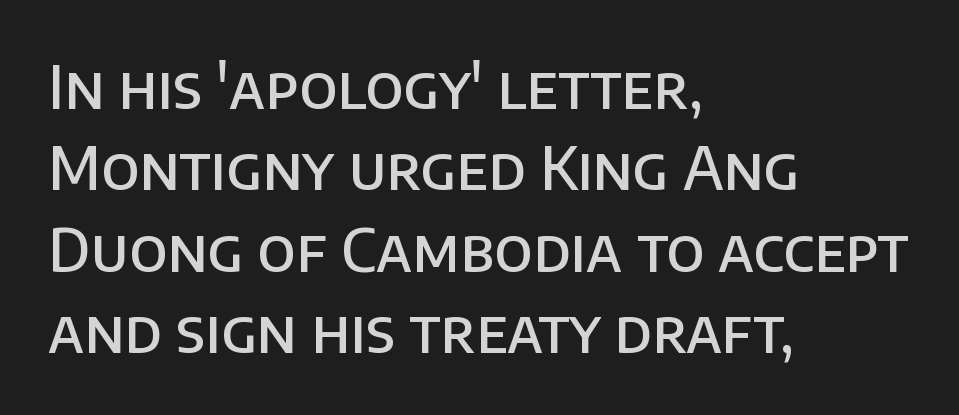
Q: Is the text bold? A: Semi-bold.
Q: Is the text italic (slanted)? A: No, it is upright.
Q: Is the typeface a serif or a sans-serif typeface? A: Sans-serif.
Q: Is the text underlined? A: No.
Q: How is the paragraph aligned? A: Left-aligned.
Q: Is the spacing between letters normal or unusually wide? A: Normal.
Q: Is the spacing between lines tight, normal or loose? A: Normal.
Q: Width (condensed, normal, or wide)? A: Normal.
Q: Stroke contrast? A: Low.
Q: x-height? A: Large.
Q: Monospaced? A: No.
